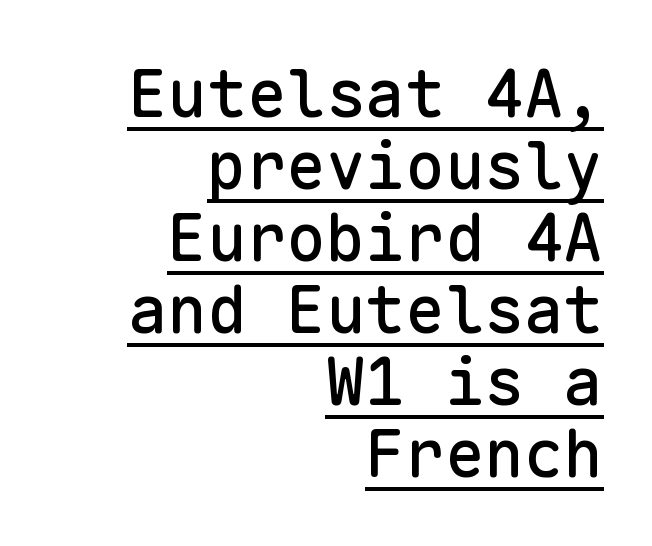
{"serif": "no", "italic": "no", "width": "normal", "stroke_contrast": "low", "x_height": "medium", "monospaced": "yes", "underline": "yes", "align": "right", "line_spacing": "tight", "line_spacing_ratio": 1.09, "letter_spacing": "normal", "letter_spacing_em": 0.0, "glyph_px": 66}
